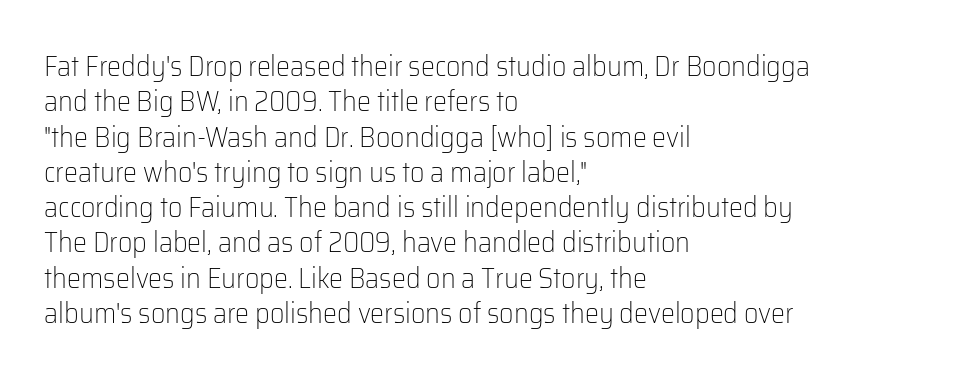
Q: Is the text bold? A: No.
Q: Is the text italic (slanted)? A: No, it is upright.
Q: Is the typeface a serif or a sans-serif typeface? A: Sans-serif.
Q: Is the text underlined? A: No.
Q: How is the paragraph aligned? A: Left-aligned.
Q: Is the spacing between letters normal or unusually wide? A: Normal.
Q: Is the spacing between lines tight, normal or loose? A: Normal.
Q: Width (condensed, normal, or wide)? A: Normal.
Q: Stroke contrast? A: Low.
Q: x-height? A: Medium.
Q: Monospaced? A: No.
